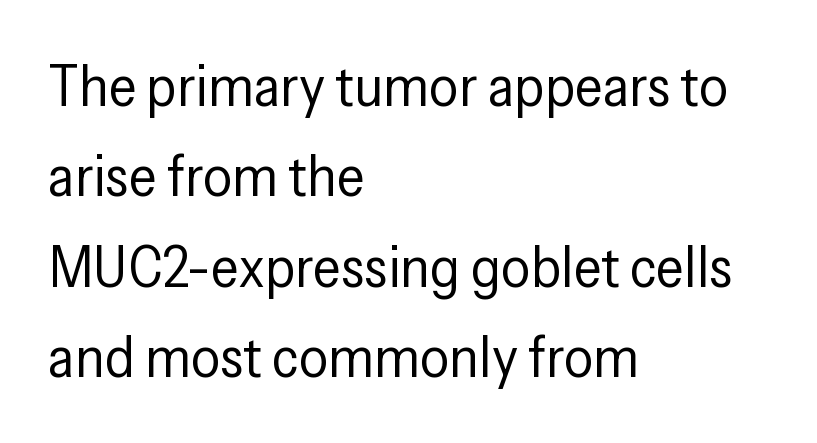
Q: Is the text bold? A: No.
Q: Is the text italic (slanted)? A: No, it is upright.
Q: Is the typeface a serif or a sans-serif typeface? A: Sans-serif.
Q: Is the text underlined? A: No.
Q: How is the paragraph aligned? A: Left-aligned.
Q: Is the spacing between letters normal or unusually wide? A: Normal.
Q: Is the spacing between lines tight, normal or loose? A: Normal.
Q: Width (condensed, normal, or wide)? A: Condensed.
Q: Stroke contrast? A: Low.
Q: x-height? A: Medium.
Q: Monospaced? A: No.
